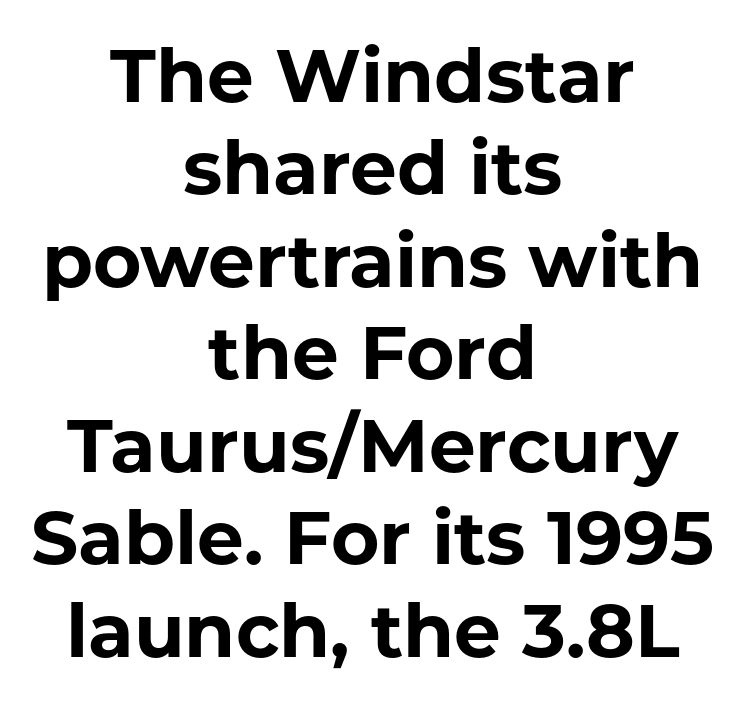
Decoration check: the copy has no underline. The passage shown is typed in a proportional face where columns would drift. The font is running at its bold setting. Every stem runs plumb, perpendicular to the baseline.
